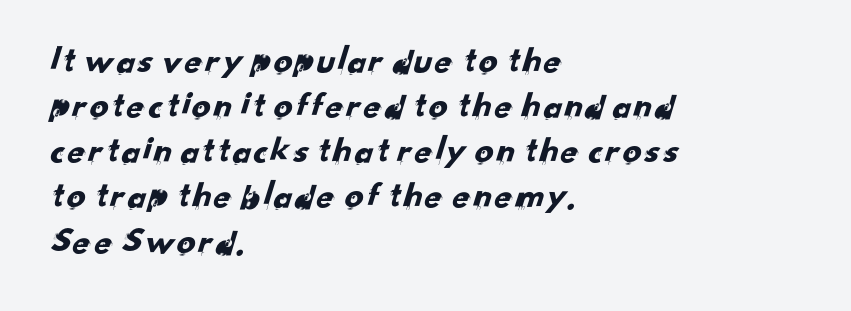
Q: Is the typeface a serif or a sans-serif typeface? A: Sans-serif.
Q: Is the text underlined? A: No.
Q: How is the paragraph aligned? A: Left-aligned.
Q: Is the spacing between letters normal or unusually wide? A: Normal.
Q: Width (condensed, normal, or wide)? A: Normal.
Q: Stroke contrast? A: Low.
Q: x-height? A: Small.
Q: Monospaced? A: No.
